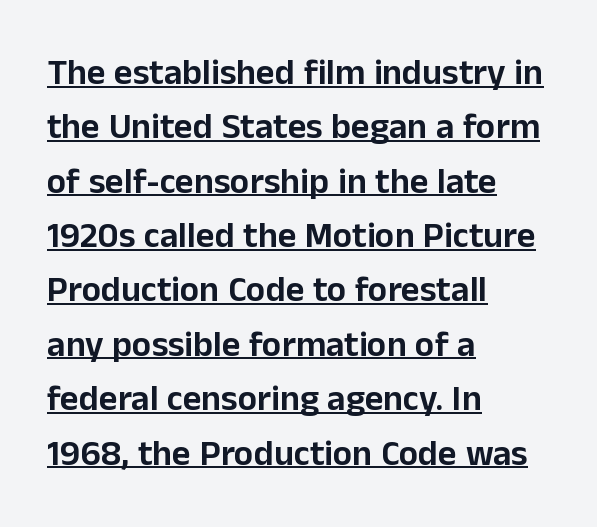
The image shows 36 px sans-serif type, upright; set left-aligned, normal line spacing (1.51x), normal letter spacing, underlined; low stroke contrast and a medium x-height.
